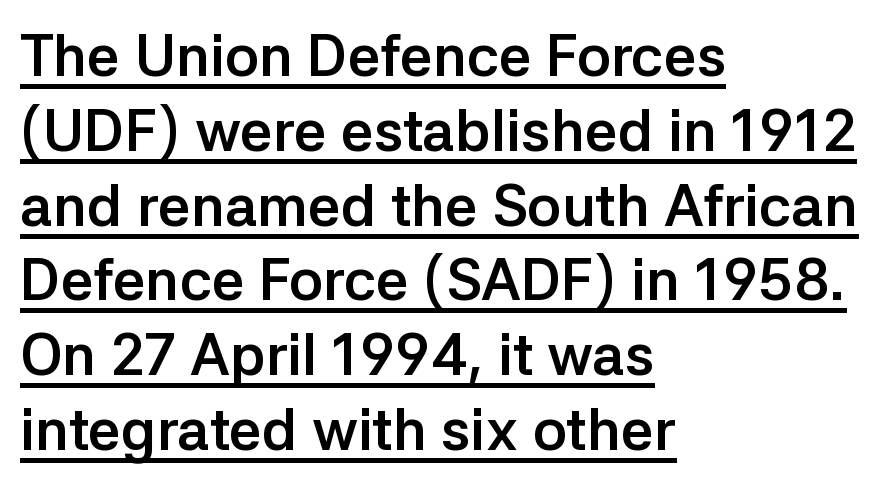
Q: Is the text bold? A: Yes.
Q: Is the text italic (slanted)? A: No, it is upright.
Q: Is the typeface a serif or a sans-serif typeface? A: Sans-serif.
Q: Is the text underlined? A: Yes.
Q: How is the paragraph aligned? A: Left-aligned.
Q: Is the spacing between letters normal or unusually wide? A: Normal.
Q: Is the spacing between lines tight, normal or loose? A: Normal.
Q: Width (condensed, normal, or wide)? A: Normal.
Q: Stroke contrast? A: Low.
Q: x-height? A: Medium.
Q: Monospaced? A: No.
